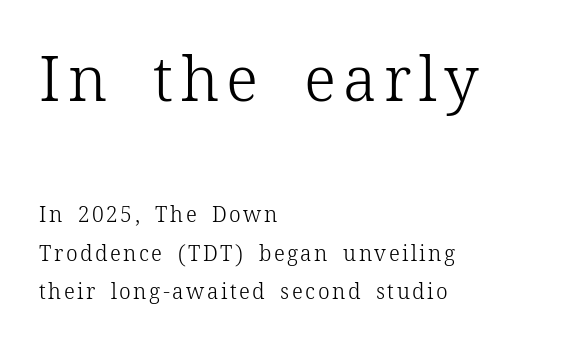
Q: Is the text bold? A: No.
Q: Is the text italic (slanted)? A: No, it is upright.
Q: Is the typeface a serif or a sans-serif typeface? A: Serif.
Q: Is the text underlined? A: No.
Q: How is the paragraph aligned? A: Left-aligned.
Q: Which block of text is set in a larger size, the first (top) or the second (bottom)? A: The first (top) one.
Q: Width (condensed, normal, or wide)? A: Normal.
Q: Stroke contrast? A: Low.
Q: x-height? A: Medium.
Q: Monospaced? A: No.
